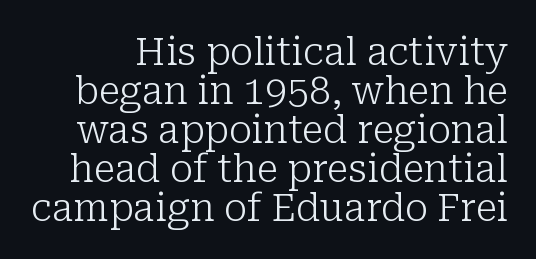
No chunkiness to these letters — they're not bold. Unlike a clean sans, this face finishes its strokes with serifs. Standard letterfit; no display-style spreading of the glyphs. Character widths vary here, with narrow letters taking less room than wide ones. Unlike italic type, these characters show no tilt at all.
